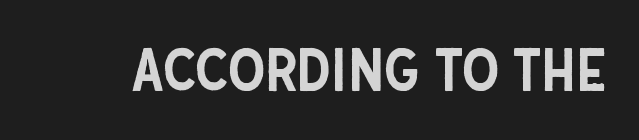
Q: Is the text italic (slanted)? A: No, it is upright.
Q: Is the typeface a serif or a sans-serif typeface? A: Sans-serif.
Q: Is the text underlined? A: No.
Q: Is the spacing between letters normal or unusually wide? A: Normal.
Q: Width (condensed, normal, or wide)? A: Condensed.
Q: Stroke contrast? A: Low.
Q: x-height? A: Large.
Q: Monospaced? A: No.
